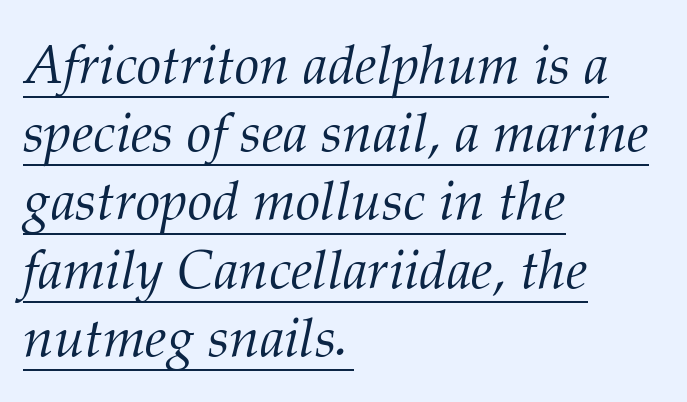
Regarding serifs, this sample has them. Standard letterfit; no display-style spreading of the glyphs. Quick note: italic. The rendered words wear a rule along their underside. The cut favours lightness, reaching ordinary text weight at its darkest. Note the varied advance widths — an 'i' is clearly narrower than an 'm'.
